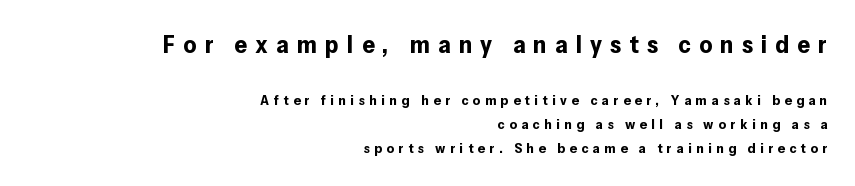
The image shows 25 px bold type, upright; set right-aligned, line spacing 1.72x, unusually wide letter spacing (+0.33 em), not underlined; the first (top) block is 1.79x larger.
